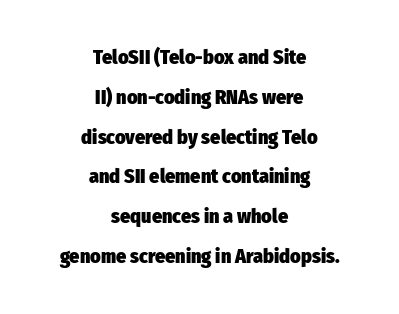
These lines stand farther apart than default settings would place them. The strokes are fattened all the way to bold. The line texture is even and compact thanks to regular tracking. The passage is arranged like a title page — every line centered.
